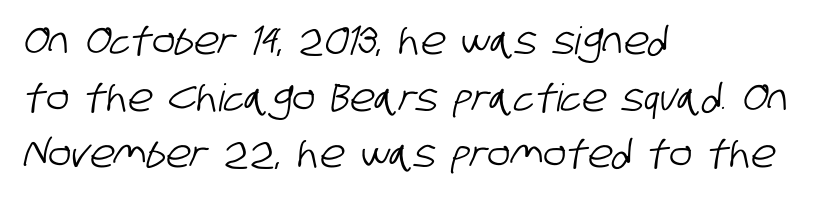
{"serif": "no", "width": "condensed", "stroke_contrast": "low", "x_height": "large", "monospaced": "no", "underline": "no", "align": "left", "line_spacing": "normal", "line_spacing_ratio": 1.49, "letter_spacing": "normal", "letter_spacing_em": 0.0, "glyph_px": 38}
